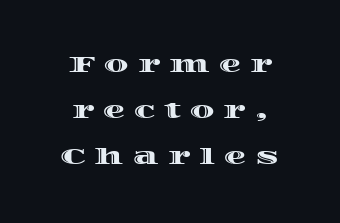
{"italic": "no", "underline": "no", "line_spacing": "loose", "line_spacing_ratio": 2.1, "letter_spacing": "wide", "letter_spacing_em": 0.42, "glyph_px": 22}
